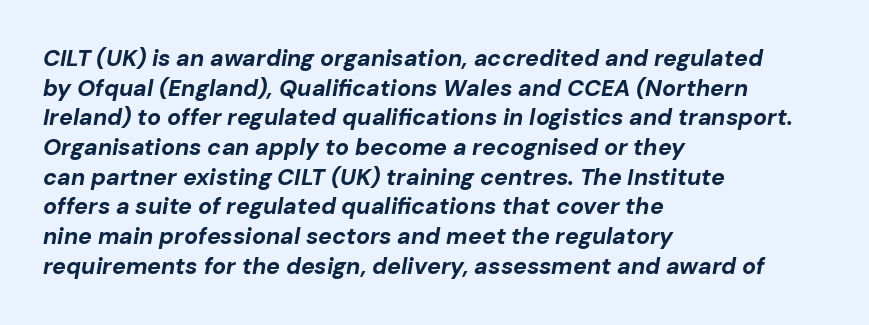
The image shows 23 px bold type, italic (leaning right); set left-aligned, normal line spacing (1.29x), normal letter spacing, not underlined.
